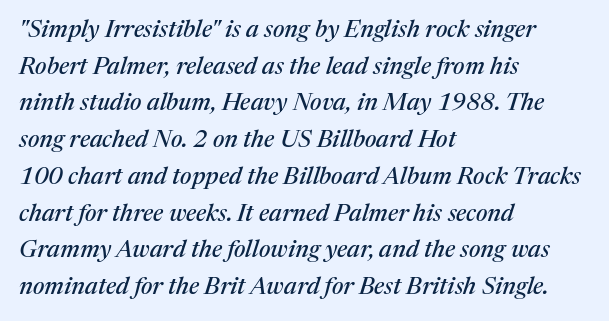
Q: Is the text italic (slanted)? A: Yes, it leans right by about 17 degrees.
Q: Is the text underlined? A: No.
Q: How is the paragraph aligned? A: Left-aligned.
Q: Is the spacing between letters normal or unusually wide? A: Normal.
Q: Is the spacing between lines tight, normal or loose? A: Normal.
